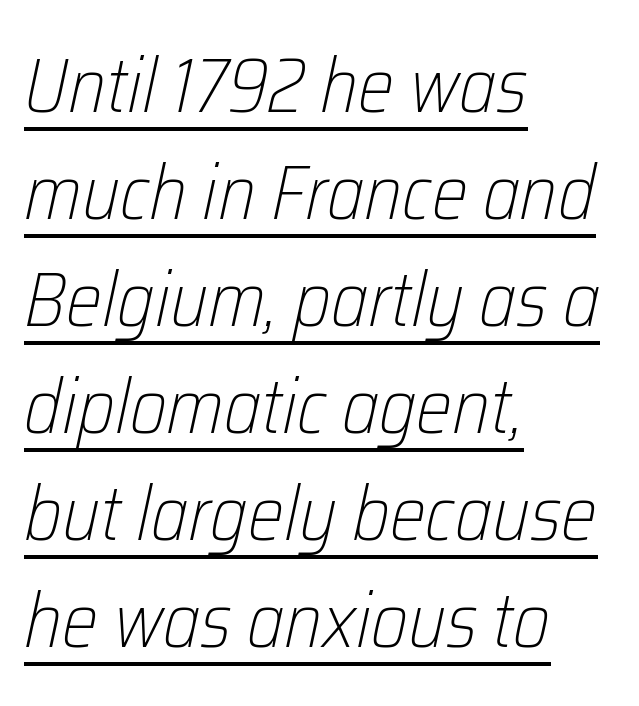
Successive baselines arrive at the customary interval. This rendering leaves character spacing at its baseline value. When letters slant like this, we call the style italic. Varying glyph widths throughout — classic text-font behaviour. The strokes carry an ordinary text weight at most.
